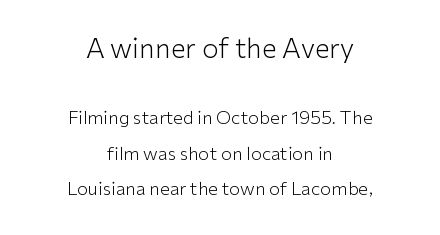
Q: Is the text bold? A: No.
Q: Is the text italic (slanted)? A: No, it is upright.
Q: Is the text underlined? A: No.
Q: How is the paragraph aligned? A: Centered.
Q: Is the spacing between letters normal or unusually wide? A: Normal.
Q: Is the spacing between lines tight, normal or loose? A: Loose.
Q: Which block of text is set in a larger size, the first (top) or the second (bottom)? A: The first (top) one.
